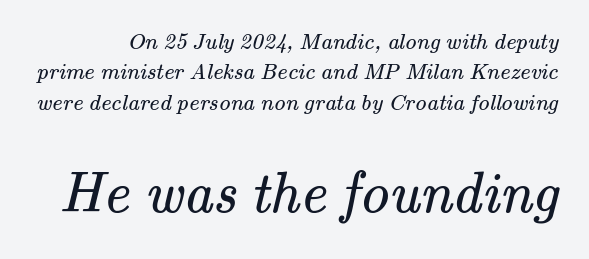
Varying glyph widths throughout — classic text-font behaviour. In terms of letterform style, serifs are clearly present. The cut favours lightness, reaching ordinary text weight at its darkest. What stands out about the letter spacing? Nothing — it is the standard amount. Between these two stacked blocks, the lower one wins on size.
